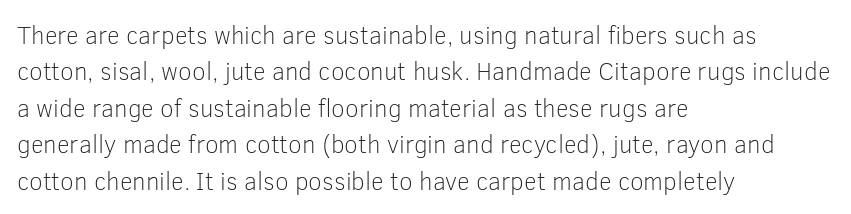
The image shows 25 px text type, upright; set left-aligned, normal line spacing (1.46x), normal letter spacing, not underlined.
